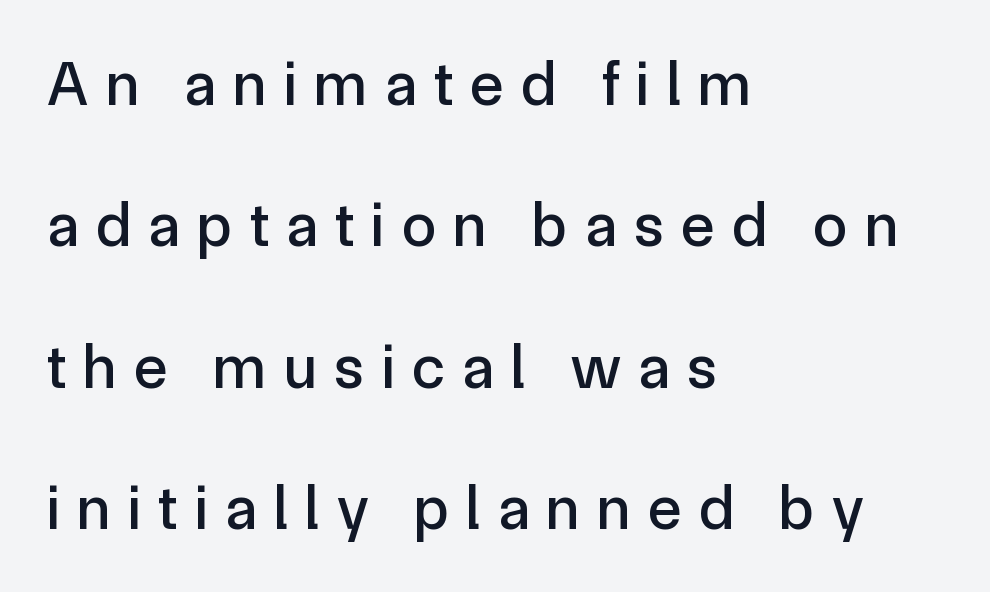
The text was rendered using a sans face with plain stroke endings. The space between consecutive lines is lavish. Posture: straight, roman, zero tilt. Casual observation: everything's shoved over to the left. The space beneath each line is pristine and unruled. Characters follow at a spacing far wider than the type designer built in.
